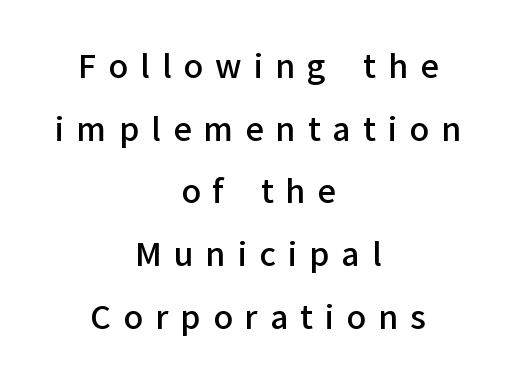
Note the varied advance widths — an 'i' is clearly narrower than an 'm'. The rendering shows plain stroke endings on the letterforms — a sans-serif design. Posture: vertical. Letters rest on an invisible, unmarked baseline.
